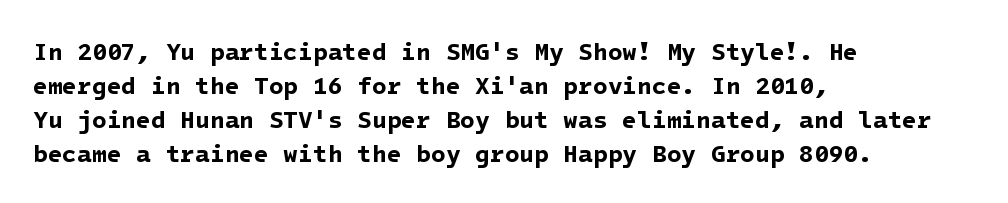
{"bold": "yes", "underline": "no", "align": "left", "line_spacing": "normal", "line_spacing_ratio": 1.42, "letter_spacing": "normal", "letter_spacing_em": 0.0, "glyph_px": 24}
